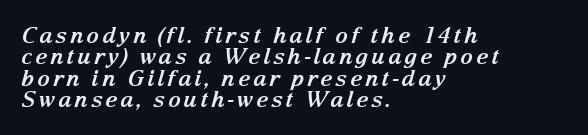
{"italic": "yes", "lean": "right", "slant_degrees": 15, "bold": "yes", "underline": "no", "align": "left", "line_spacing": "tight", "line_spacing_ratio": 0.97, "glyph_px": 22}
